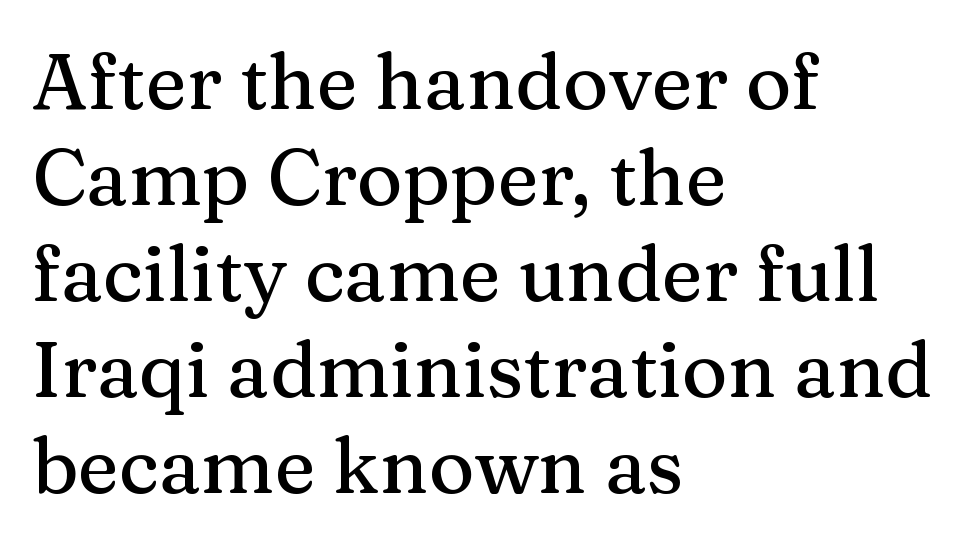
The image shows 78 px serif type, upright; set left-aligned, line spacing 1.23x, normal letter spacing, not underlined; medium stroke contrast and a medium x-height.
